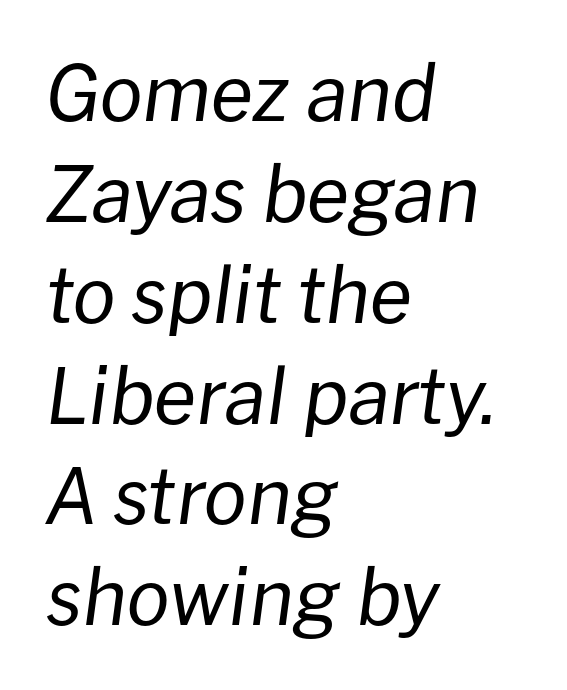
The image shows 77 px regular-weight type, italic (leaning right); set left-aligned, normal line spacing (1.31x), normal letter spacing, not underlined; low stroke contrast and a medium x-height.
